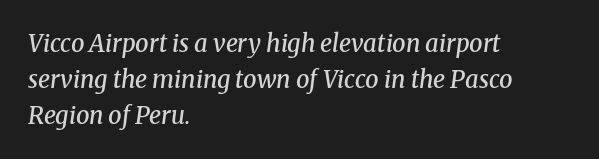
Emphasis by weight is partial: semibold. Inter-character spacing is left at the font's built-in metrics. The space directly below the letters is spotless. Normally led — the rows are evenly, conventionally spaced. The lines are quadded left. Style check: oblique.
